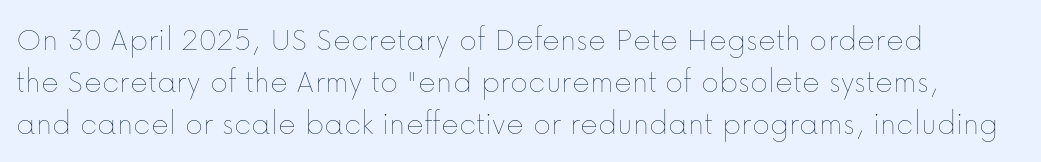
The image shows 34 px thin type, upright; set left-aligned, line spacing 1.23x, normal letter spacing, not underlined; low stroke contrast and a medium x-height.
